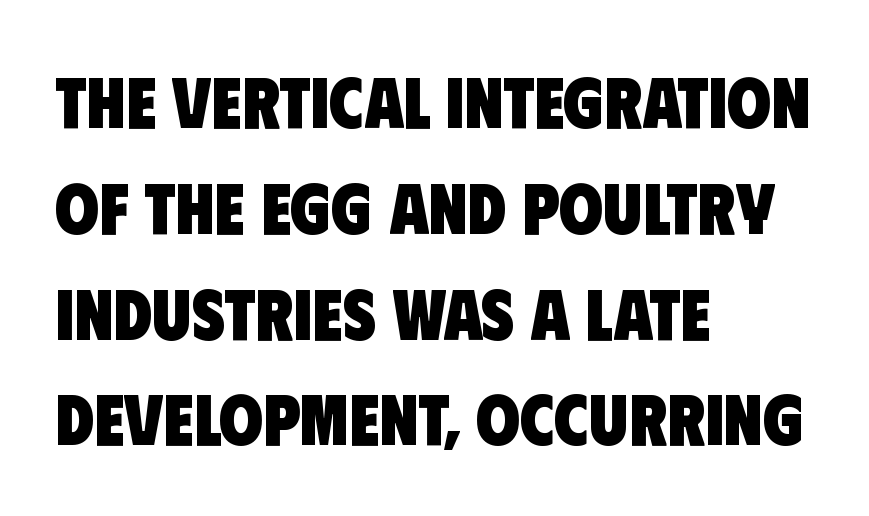
The image shows 71 px heavy, condensed sans-serif type; set left-aligned, normal line spacing (1.49x), normal letter spacing, not underlined; low stroke contrast and a large x-height.
